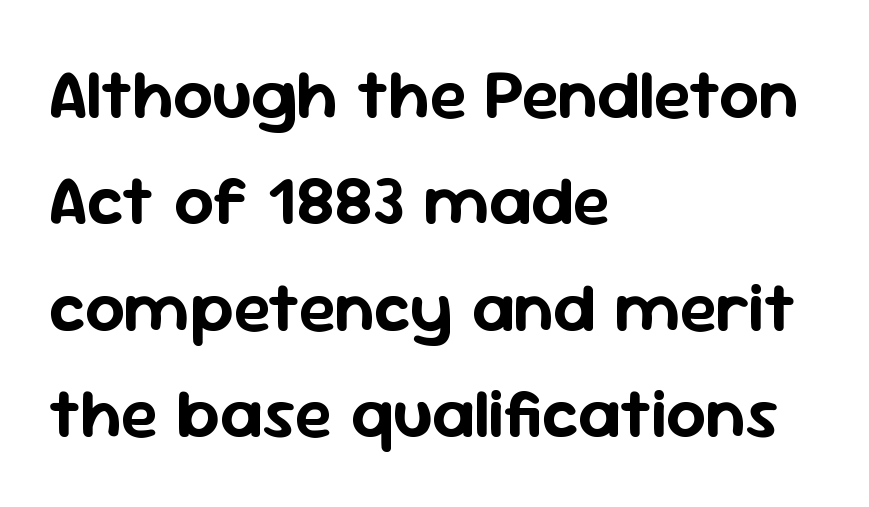
Q: Is the text italic (slanted)? A: No, it is upright.
Q: Is the typeface a serif or a sans-serif typeface? A: Sans-serif.
Q: Is the text underlined? A: No.
Q: How is the paragraph aligned? A: Left-aligned.
Q: Is the spacing between letters normal or unusually wide? A: Normal.
Q: Is the spacing between lines tight, normal or loose? A: Normal.
Q: Width (condensed, normal, or wide)? A: Normal.
Q: Stroke contrast? A: Low.
Q: x-height? A: Medium.
Q: Monospaced? A: No.
